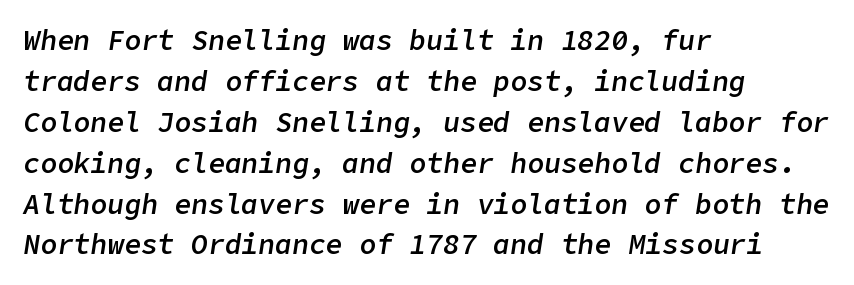
The image shows 28 px semibold type, italic (leaning right); set left-aligned, normal line spacing (1.46x), normal letter spacing, not underlined; low stroke contrast and a medium x-height.
